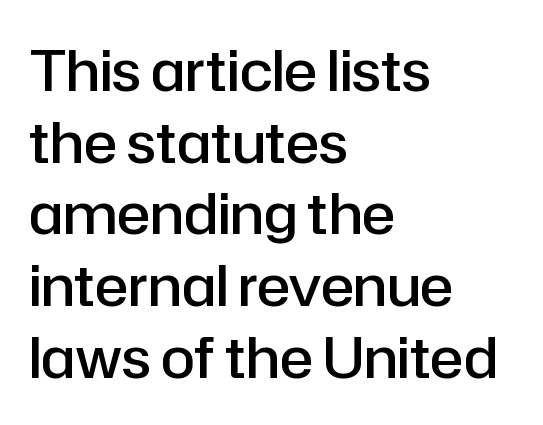
The image shows 56 px semibold sans-serif type, upright; set left-aligned, normal line spacing (1.28x), normal letter spacing, not underlined; low stroke contrast and a medium x-height.
